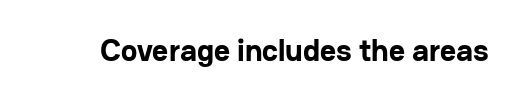
{"serif": "no", "italic": "no", "bold": "yes", "weight": "bold", "width": "normal", "stroke_contrast": "low", "x_height": "medium", "monospaced": "no", "underline": "no", "letter_spacing": "normal", "letter_spacing_em": 0.0, "glyph_px": 31}
